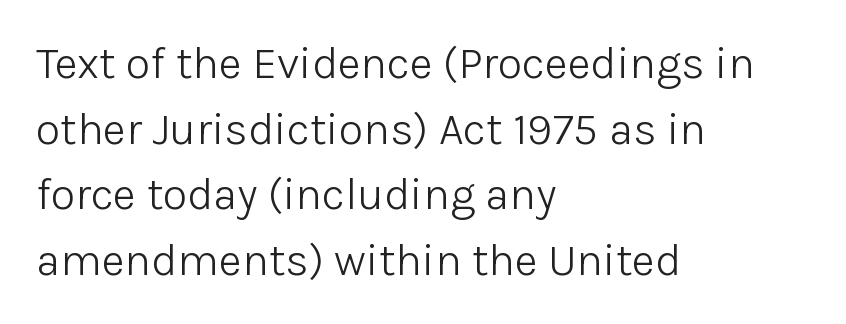
{"serif": "no", "italic": "no", "bold": "no", "weight": "light", "width": "normal", "stroke_contrast": "low", "x_height": "medium", "monospaced": "no", "underline": "no", "align": "left", "line_spacing": "normal", "line_spacing_ratio": 1.46, "letter_spacing": "normal", "letter_spacing_em": 0.0, "glyph_px": 45}
